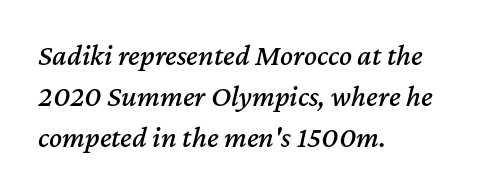
{"italic": "yes", "lean": "right", "slant_degrees": 12, "width": "normal", "stroke_contrast": "medium", "x_height": "medium", "monospaced": "no", "underline": "no", "align": "left", "line_spacing": "normal", "line_spacing_ratio": 1.36, "letter_spacing": "normal", "letter_spacing_em": 0.0, "glyph_px": 30}
